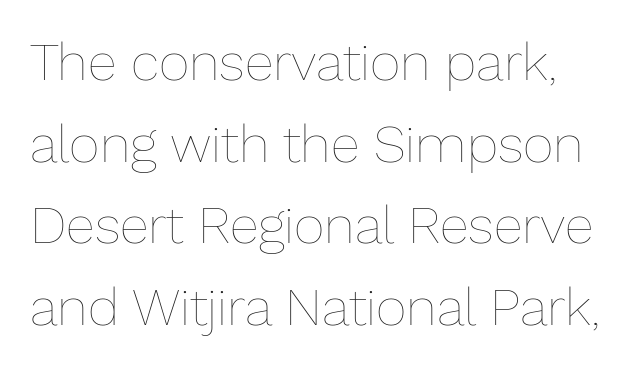
The image shows 53 px thin type, upright; set normal line spacing (1.54x), normal letter spacing, not underlined; low stroke contrast and a medium x-height.
